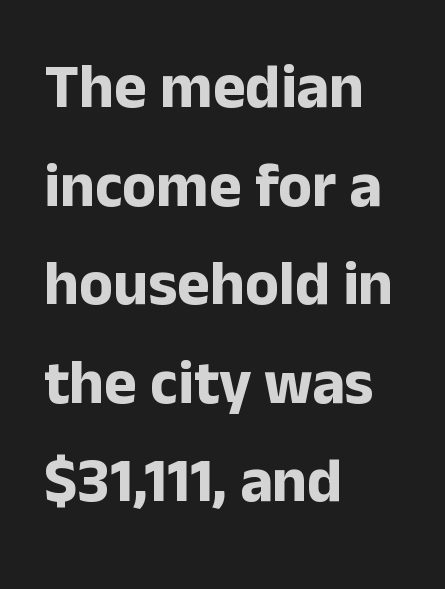
The image shows 62 px bold sans-serif type, upright; set left-aligned, normal line spacing (1.59x), normal letter spacing, not underlined; low stroke contrast and a medium x-height.
